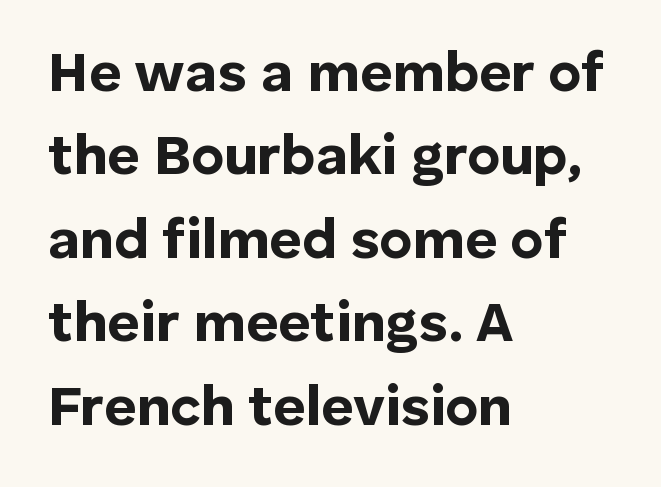
Q: Is the text bold? A: Yes.
Q: Is the text italic (slanted)? A: No, it is upright.
Q: Is the typeface a serif or a sans-serif typeface? A: Sans-serif.
Q: Is the text underlined? A: No.
Q: How is the paragraph aligned? A: Left-aligned.
Q: Is the spacing between letters normal or unusually wide? A: Normal.
Q: Is the spacing between lines tight, normal or loose? A: Normal.
Q: Width (condensed, normal, or wide)? A: Normal.
Q: Stroke contrast? A: Low.
Q: x-height? A: Medium.
Q: Monospaced? A: No.
